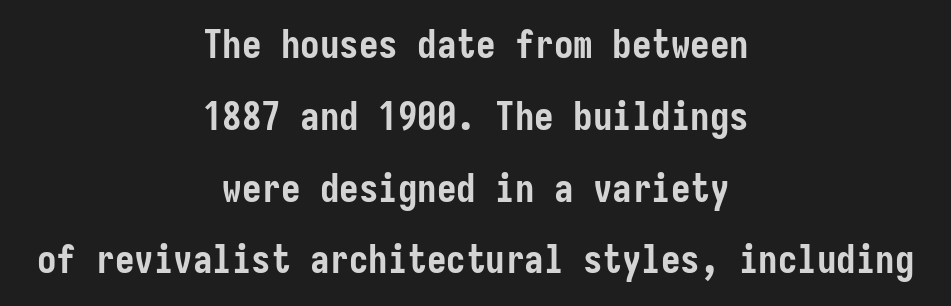
{"serif": "no", "italic": "no", "bold": "yes", "weight": "semibold", "width": "condensed", "stroke_contrast": "low", "x_height": "medium", "underline": "no", "align": "center", "line_spacing_ratio": 1.84, "letter_spacing": "normal", "letter_spacing_em": 0.0, "glyph_px": 39}
